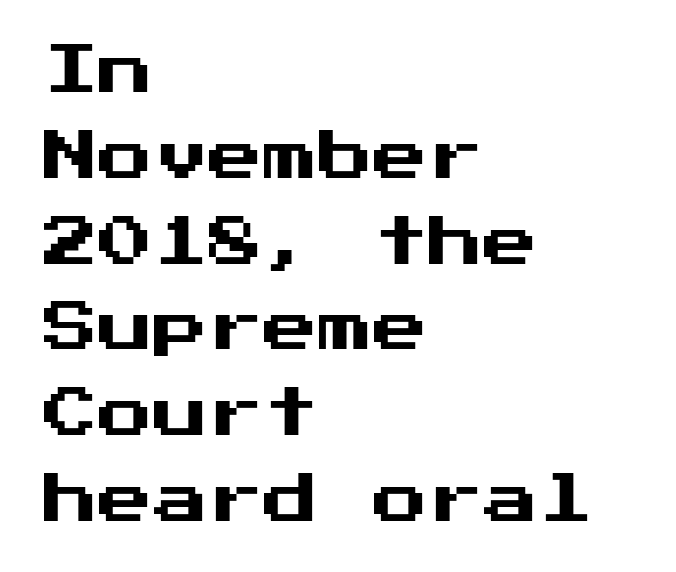
Q: Is the text italic (slanted)? A: No, it is upright.
Q: Is the typeface a serif or a sans-serif typeface? A: Sans-serif.
Q: Is the text underlined? A: No.
Q: How is the paragraph aligned? A: Left-aligned.
Q: Is the spacing between letters normal or unusually wide? A: Normal.
Q: Is the spacing between lines tight, normal or loose? A: Normal.
Q: Width (condensed, normal, or wide)? A: Normal.
Q: Stroke contrast? A: Medium.
Q: x-height? A: Medium.
